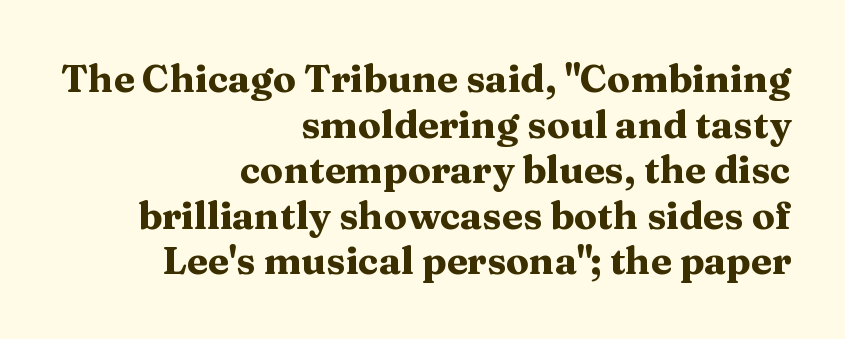
Q: Is the text bold? A: Yes.
Q: Is the text italic (slanted)? A: No, it is upright.
Q: Is the typeface a serif or a sans-serif typeface? A: Serif.
Q: Is the text underlined? A: No.
Q: How is the paragraph aligned? A: Right-aligned.
Q: Is the spacing between letters normal or unusually wide? A: Normal.
Q: Width (condensed, normal, or wide)? A: Wide.
Q: Stroke contrast? A: Medium.
Q: x-height? A: Medium.
Q: Monospaced? A: No.
